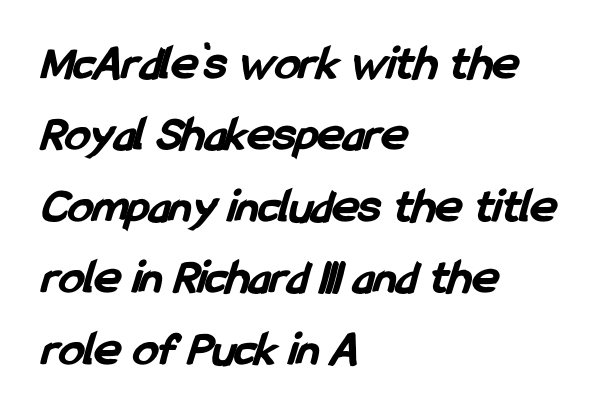
Q: Is the text bold? A: Yes.
Q: Is the typeface a serif or a sans-serif typeface? A: Sans-serif.
Q: Is the text underlined? A: No.
Q: How is the paragraph aligned? A: Left-aligned.
Q: Is the spacing between letters normal or unusually wide? A: Normal.
Q: Is the spacing between lines tight, normal or loose? A: Normal.
Q: Width (condensed, normal, or wide)? A: Condensed.
Q: Stroke contrast? A: Low.
Q: x-height? A: Medium.
Q: Monospaced? A: No.
